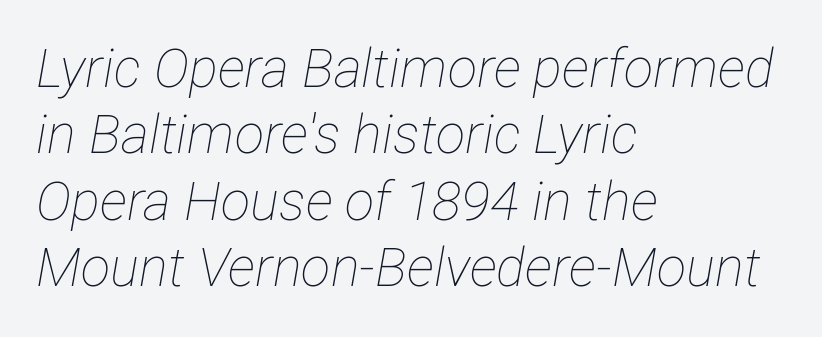
Q: Is the text bold? A: No.
Q: Is the text italic (slanted)? A: Yes, it leans right by about 12 degrees.
Q: Is the text underlined? A: No.
Q: How is the paragraph aligned? A: Left-aligned.
Q: Is the spacing between letters normal or unusually wide? A: Normal.
Q: Width (condensed, normal, or wide)? A: Condensed.
Q: Stroke contrast? A: Low.
Q: x-height? A: Medium.
Q: Monospaced? A: No.
